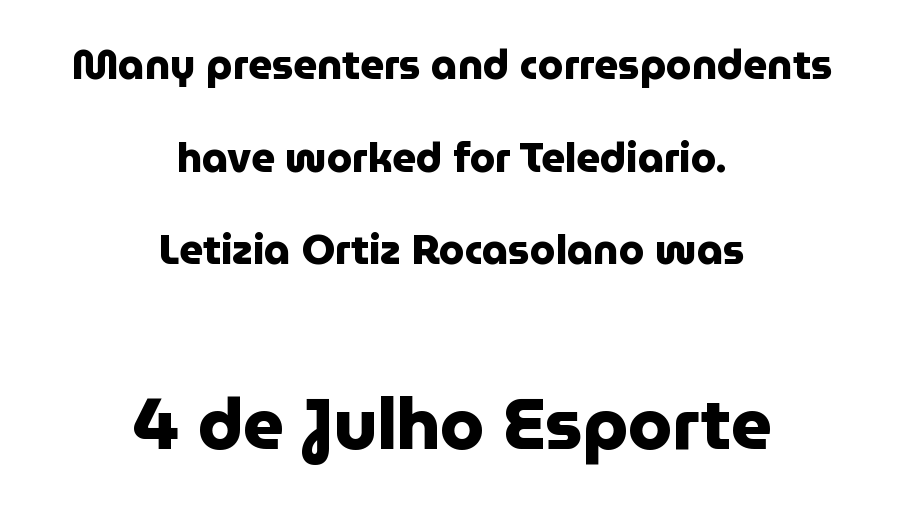
Q: Is the text bold? A: Yes.
Q: Is the text italic (slanted)? A: No, it is upright.
Q: Is the typeface a serif or a sans-serif typeface? A: Sans-serif.
Q: Is the text underlined? A: No.
Q: How is the paragraph aligned? A: Centered.
Q: Is the spacing between letters normal or unusually wide? A: Normal.
Q: Is the spacing between lines tight, normal or loose? A: Loose.
Q: Which block of text is set in a larger size, the first (top) or the second (bottom)? A: The second (bottom) one.
Q: Width (condensed, normal, or wide)? A: Normal.
Q: Stroke contrast? A: Low.
Q: x-height? A: Medium.
Q: Monospaced? A: No.
